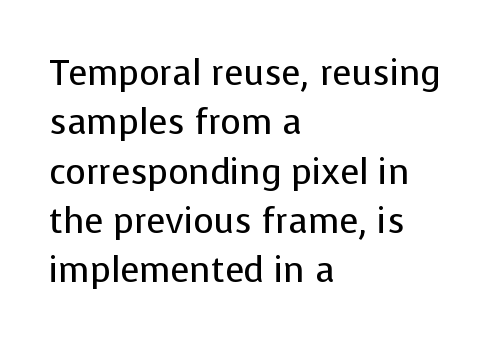
{"serif": "no", "italic": "no", "bold": "no", "weight": "regular", "width": "normal", "stroke_contrast": "low", "x_height": "medium", "monospaced": "no", "underline": "no", "align": "left", "line_spacing": "normal", "line_spacing_ratio": 1.41, "letter_spacing": "normal", "letter_spacing_em": 0.0, "glyph_px": 35}
